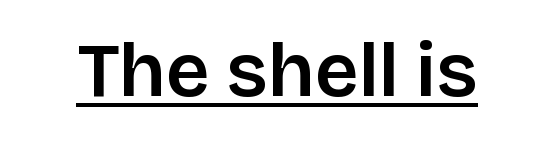
The image shows 76 px sans-serif type, upright; set normal letter spacing, underlined; low stroke contrast and a large x-height.
